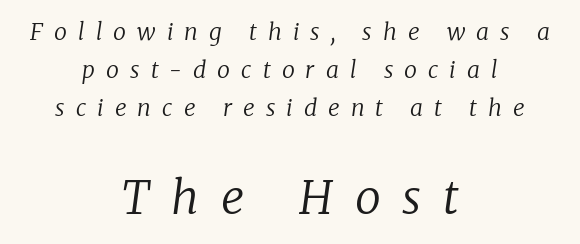
{"serif": "yes", "italic": "yes", "lean": "right", "slant_degrees": 8, "bold": "no", "weight": "regular", "width": "normal", "stroke_contrast": "low", "x_height": "medium", "monospaced": "no", "underline": "no", "align": "center", "line_spacing": "normal", "line_spacing_ratio": 1.65, "letter_spacing": "wide", "letter_spacing_em": 0.48, "larger_block": "second", "size_ratio": 2.0, "glyph_px": 46}
